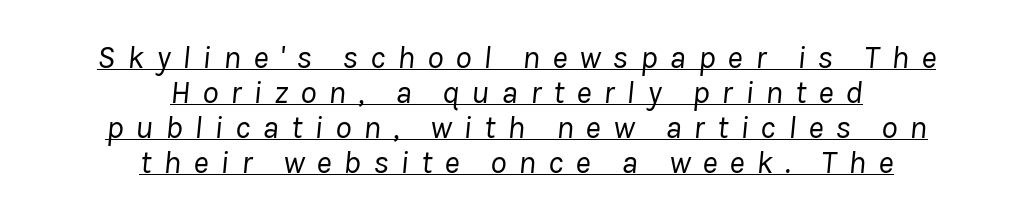
Italic? Definitely — the glyphs are oblique. Leading: reduced. Spacing verdict: proportional, widths tailored to each character. The whitespace from short lines is split evenly between both sides. The gaps between neighbouring characters are conspicuously large.
